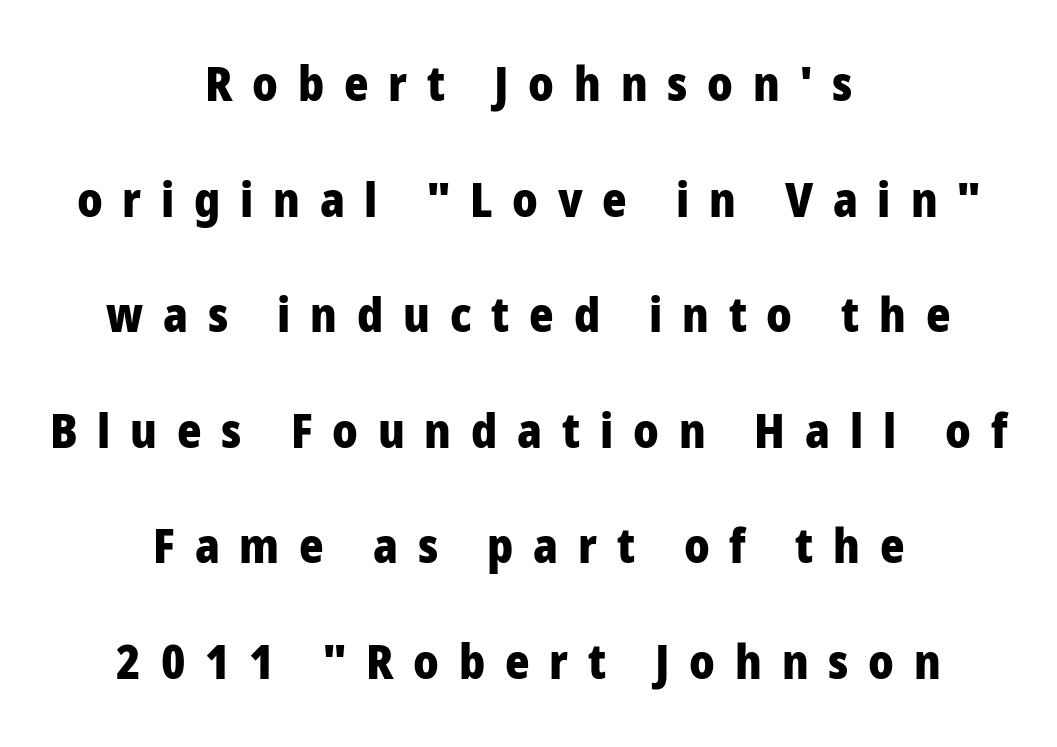
Notice how the passage keeps no hard edge, just a central spine. Decoration check: the copy has no underline. The letters stand upright; this is a roman face. The letters are spread apart with noticeably loose tracking.
